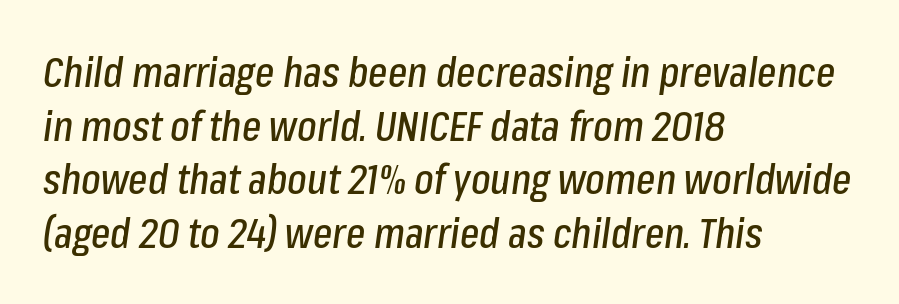
Q: Is the text italic (slanted)? A: Yes, it leans right by about 8 degrees.
Q: Is the text underlined? A: No.
Q: How is the paragraph aligned? A: Left-aligned.
Q: Is the spacing between letters normal or unusually wide? A: Normal.
Q: Is the spacing between lines tight, normal or loose? A: Normal.
Q: Width (condensed, normal, or wide)? A: Condensed.
Q: Stroke contrast? A: Low.
Q: x-height? A: Medium.
Q: Monospaced? A: No.
